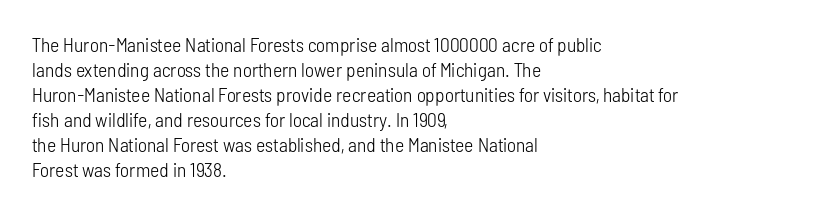
The image shows 20 px text type, upright; set left-aligned, normal line spacing (1.25x), normal letter spacing, not underlined.
